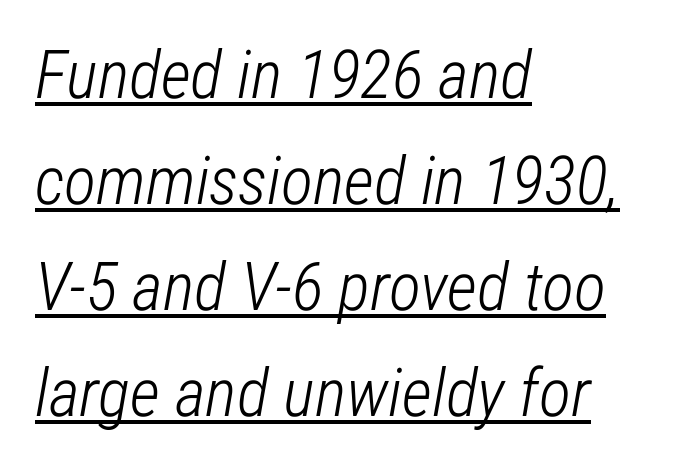
{"italic": "yes", "lean": "right", "slant_degrees": 12, "bold": "no", "weight": "light", "width": "condensed", "stroke_contrast": "low", "x_height": "medium", "monospaced": "no", "underline": "yes", "align": "left", "line_spacing": "normal", "line_spacing_ratio": 1.58, "letter_spacing": "normal", "letter_spacing_em": 0.0, "glyph_px": 67}
